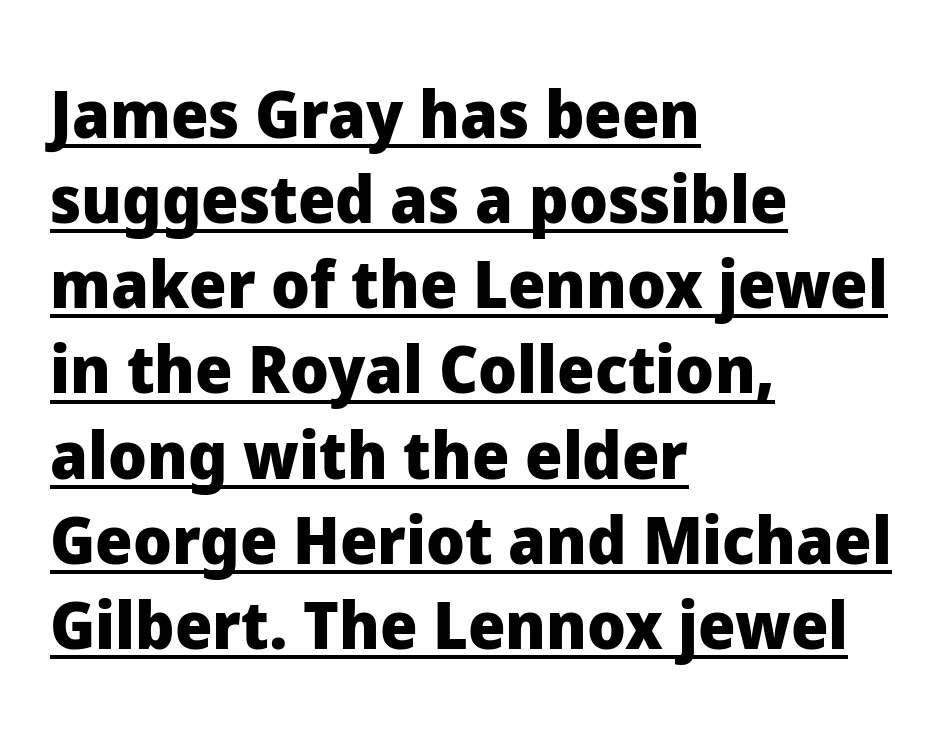
The passage shown stacks its lines at a standard gap. Leftover space on each line is placed entirely after the last word. I'd call this a sans setting — the letters go barefoot. Character widths vary here, with narrow letters taking less room than wide ones. What weight is shown? A full bold with thick strokes.
